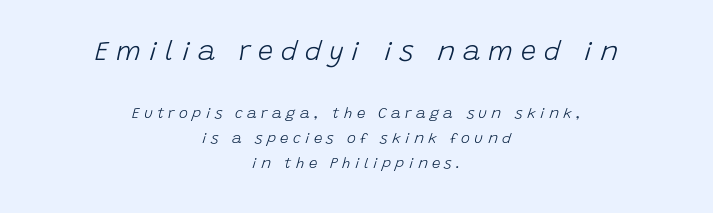
Q: Is the text bold? A: No.
Q: Is the text italic (slanted)? A: Yes, it leans right by about 15 degrees.
Q: Is the text underlined? A: No.
Q: How is the paragraph aligned? A: Centered.
Q: Is the spacing between letters normal or unusually wide? A: Unusually wide.
Q: Is the spacing between lines tight, normal or loose? A: Normal.
Q: Which block of text is set in a larger size, the first (top) or the second (bottom)? A: The first (top) one.
